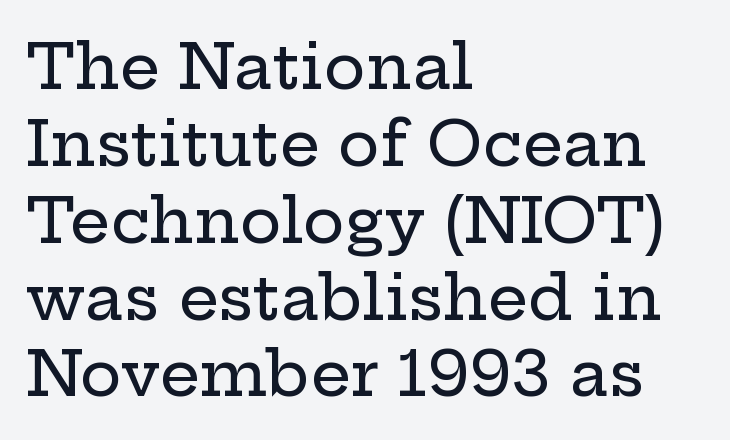
The image shows 63 px wide serif type, upright; set left-aligned, line spacing 1.22x, normal letter spacing, not underlined; low stroke contrast and a medium x-height.
